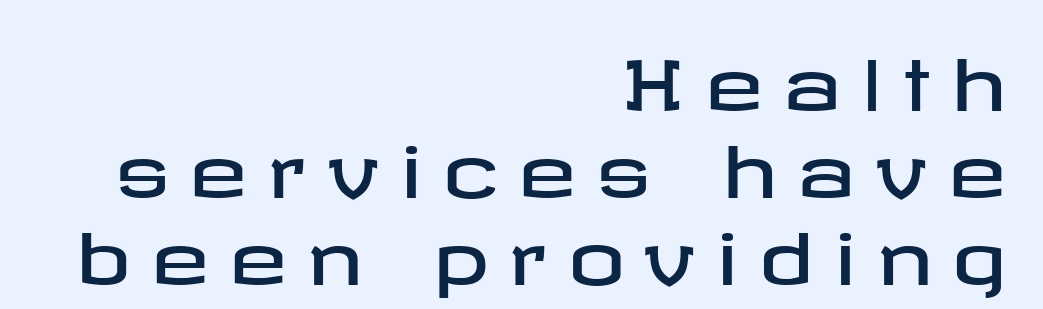
The image shows 70 px wide sans-serif type, upright; set right-aligned, line spacing 1.24x, unusually wide letter spacing (+0.29 em), not underlined; low stroke contrast and a medium x-height.
